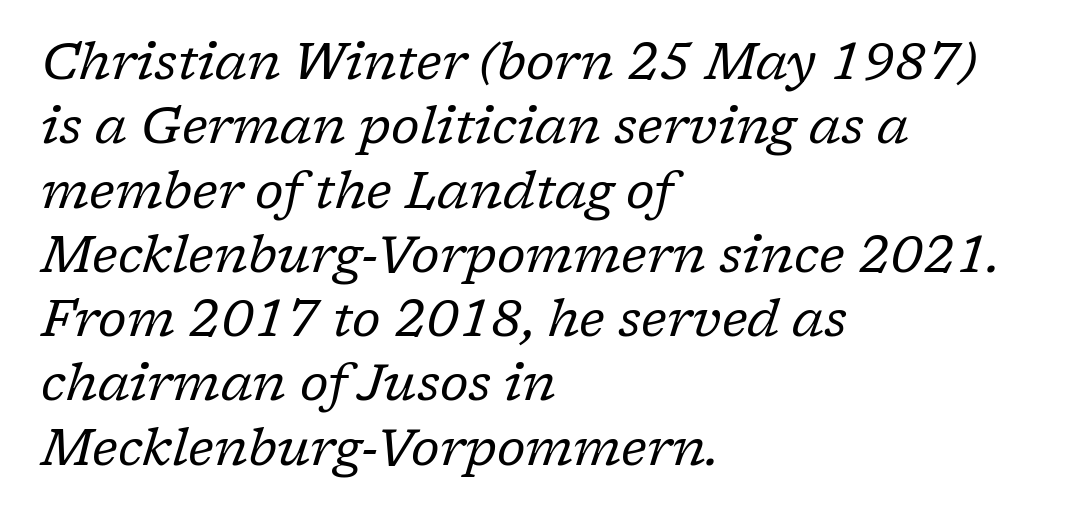
The image shows 51 px regular-weight serif type, italic (leaning right); set left-aligned, normal line spacing (1.26x), normal letter spacing, not underlined; low stroke contrast and a medium x-height.
